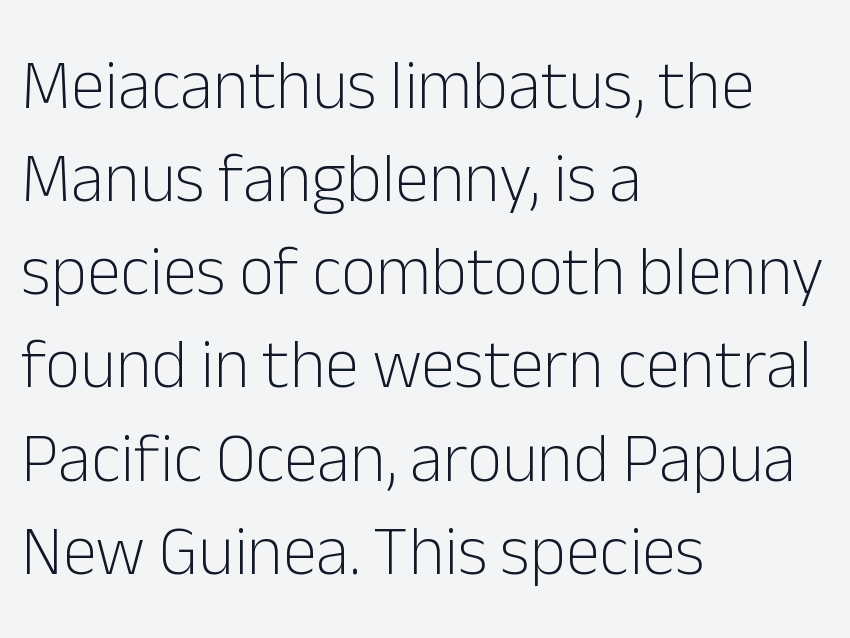
The axis of the letterforms is exactly vertical. Left-aligned paragraph, ragged on the right. The rendering uses natural spacing where letterforms have individual widths. The rows are spaced the way most documents space them. The passage shown is not underscored anywhere.
